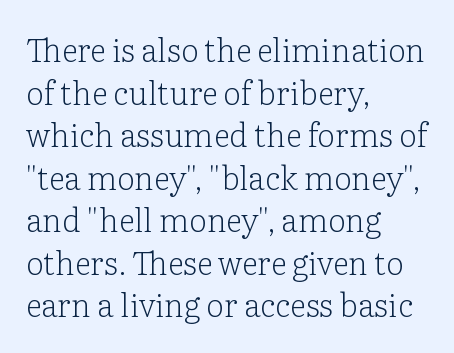
Words float on clear page, feet unadorned. The line texture is even and compact thanks to regular tracking. Interline gaps are of average width in this sample. The passage is arranged the way most books set body copy — flush left.
